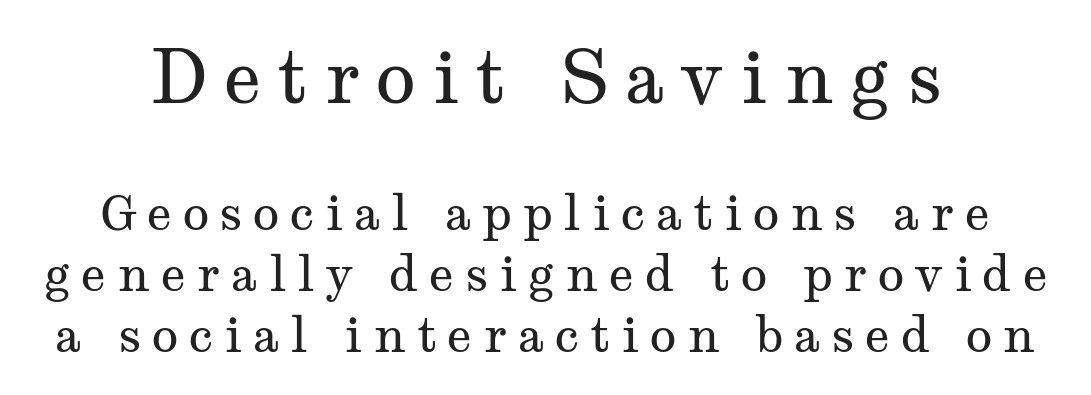
{"serif": "yes", "italic": "no", "bold": "no", "weight": "regular", "width": "wide", "stroke_contrast": "medium", "x_height": "medium", "monospaced": "no", "underline": "no", "align": "center", "line_spacing": "normal", "line_spacing_ratio": 1.25, "letter_spacing": "wide", "letter_spacing_em": 0.22, "larger_block": "first", "size_ratio": 1.51, "glyph_px": 74}
